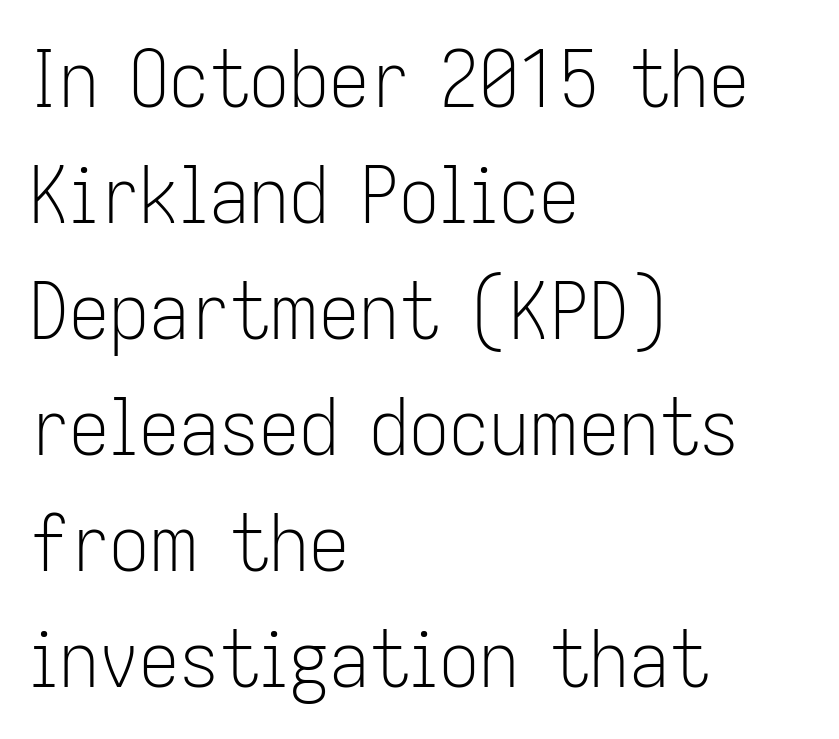
The image shows 80 px light, condensed sans-serif type, upright; set left-aligned, normal line spacing (1.45x), normal letter spacing, not underlined; low stroke contrast and a medium x-height.
